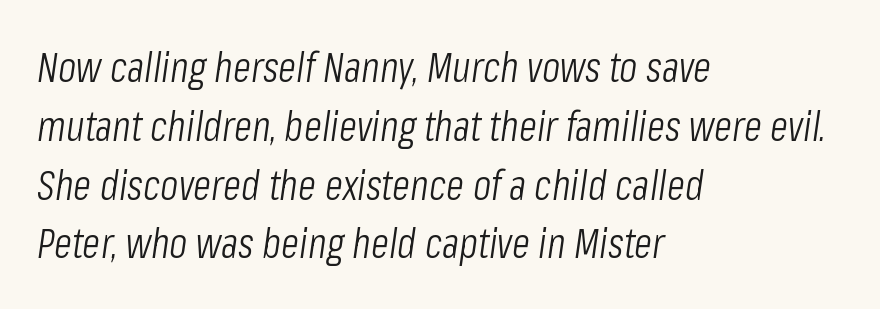
{"italic": "yes", "lean": "right", "slant_degrees": 8, "bold": "no", "weight": "light", "width": "condensed", "stroke_contrast": "low", "x_height": "medium", "monospaced": "no", "underline": "no", "align": "left", "line_spacing": "normal", "line_spacing_ratio": 1.4, "letter_spacing": "normal", "letter_spacing_em": 0.0, "glyph_px": 42}
